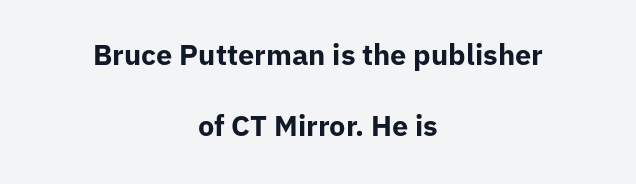
In CSS terms this would be text-align: center. Widely set lines give the paragraph a tall, airy silhouette. Every character sits straight up, as roman type does. Looks like regular typesetting: each glyph gets only the width it needs. The letters are bold, with thick, heavy strokes. Is the letter spacing exaggerated? No — it looks like the ordinary default.
